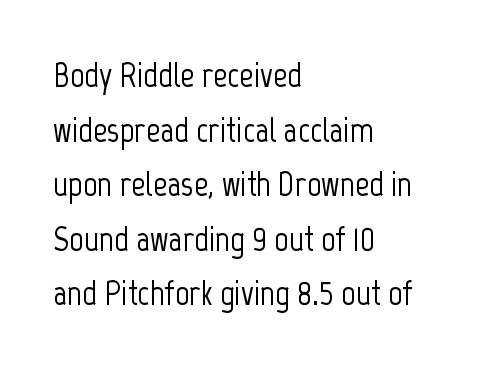
The image shows 35 px condensed sans-serif type, upright; set left-aligned, normal line spacing (1.56x), normal letter spacing, not underlined; low stroke contrast and a medium x-height.
